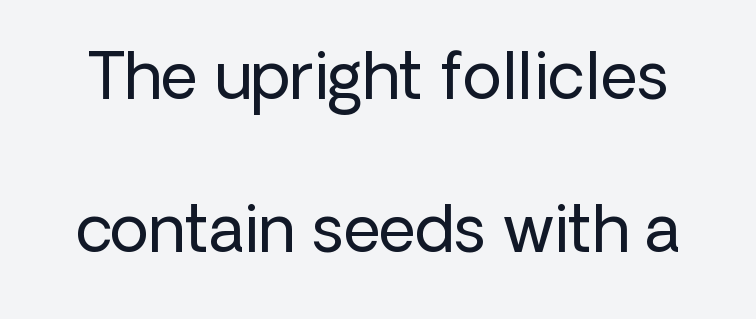
{"serif": "no", "italic": "no", "bold": "no", "weight": "regular", "width": "normal", "stroke_contrast": "low", "x_height": "medium", "monospaced": "no", "underline": "no", "line_spacing": "loose", "line_spacing_ratio": 2.39, "letter_spacing": "normal", "letter_spacing_em": 0.0, "glyph_px": 64}
